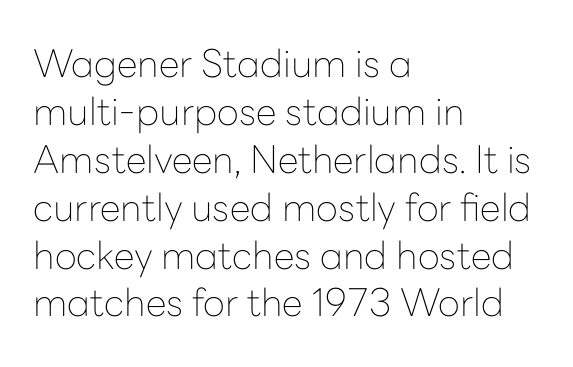
The face looks like a standard text weight, possibly lighter. What stands out about the letter spacing? Nothing — it is the standard amount. Is there any slant? The stems are plumb. Character widths vary here, with narrow letters taking less room than wide ones. Serifs: no, the terminals of the letterforms are clean.
